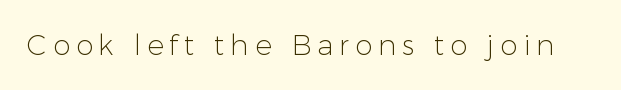
Spacing verdict: proportional, widths tailored to each character. Vertical strokes here are truly vertical. The type is letterspaced generously, with wide tracking. The face used here is a sans, in the tradition of grotesques and geometrics. The characters are drawn with everyday or finer stroke widths. A bare baseline throughout the passage.
